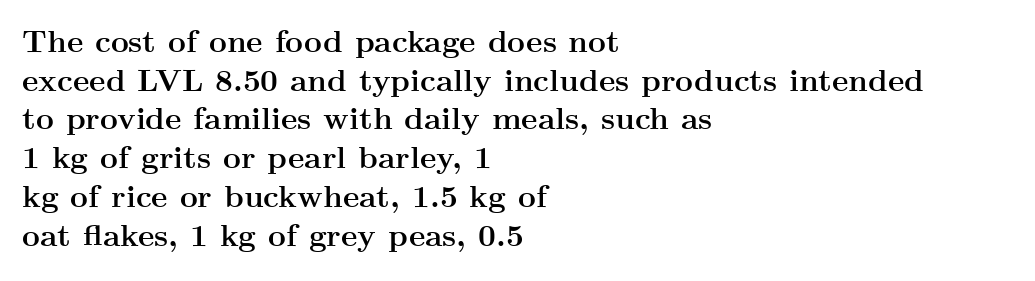
Teacher's note: observe the even left margin — that is flush-left alignment. You could not count columns in this text — the font is proportionally spaced. Students, observe: this is what conventionally led text looks like. The type is set solid horizontally, with unmodified tracking. Examine the stroke ends and you'll spot serifs.
